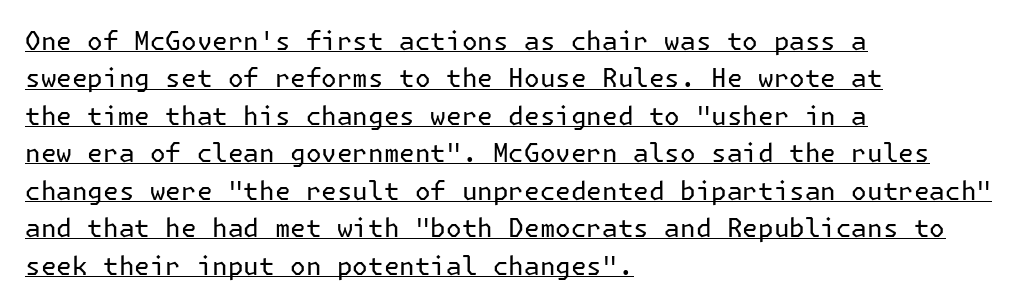
The image shows 26 px text type, upright; set left-aligned, normal line spacing (1.44x), normal letter spacing, underlined.
